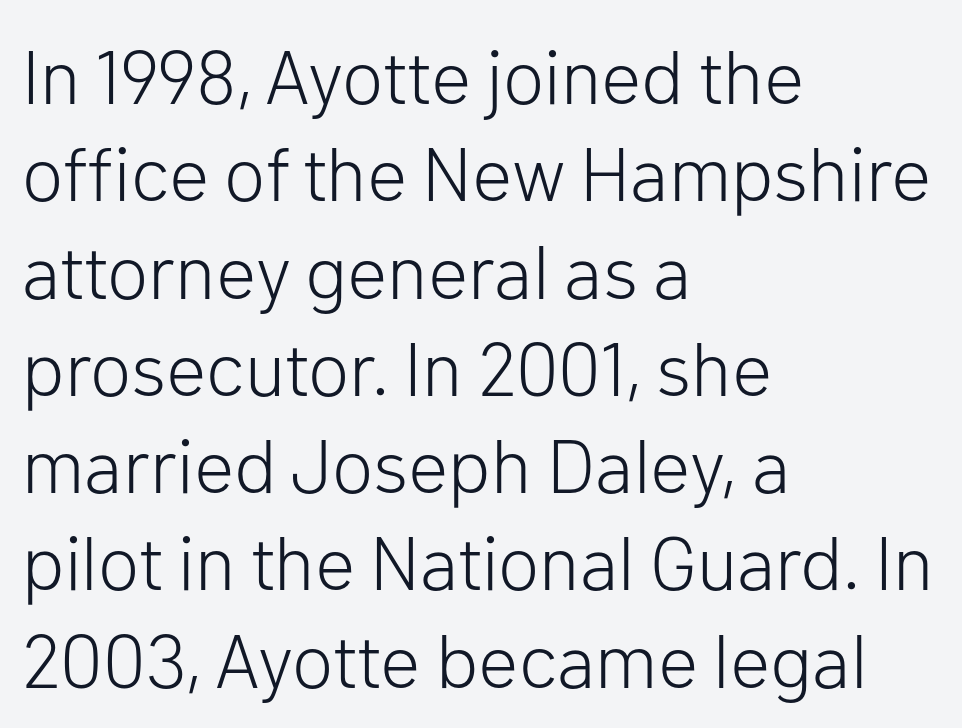
{"serif": "no", "italic": "no", "bold": "no", "weight": "light", "width": "normal", "stroke_contrast": "low", "x_height": "medium", "monospaced": "no", "underline": "no", "align": "left", "line_spacing": "normal", "line_spacing_ratio": 1.28, "letter_spacing": "normal", "letter_spacing_em": 0.0, "glyph_px": 76}
